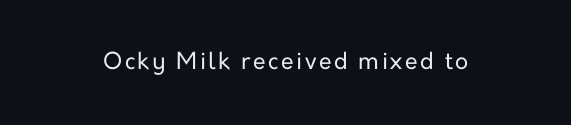
{"italic": "no", "bold": "no", "underline": "no", "glyph_px": 23}
